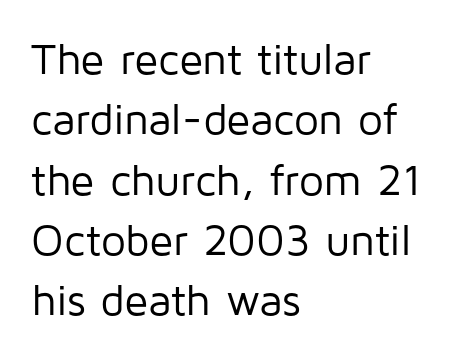
The image shows 44 px regular-weight sans-serif type, upright; set left-aligned, normal line spacing (1.37x), normal letter spacing, not underlined; low stroke contrast and a medium x-height.
